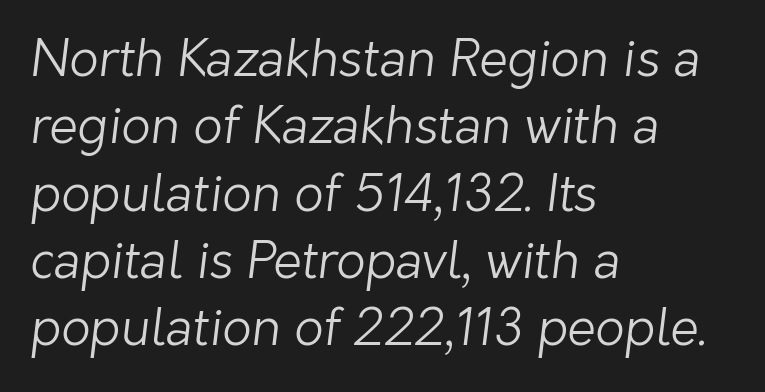
The letters advance in unequal steps, a hallmark of proportional type. The rendering keeps characters at their native spacing. I'd call this a sans setting — the letters go barefoot. Is the stroke heavy? The answer is a plain regular-or-lighter. Notice how the passage keeps a crisp vertical edge on the left only.
